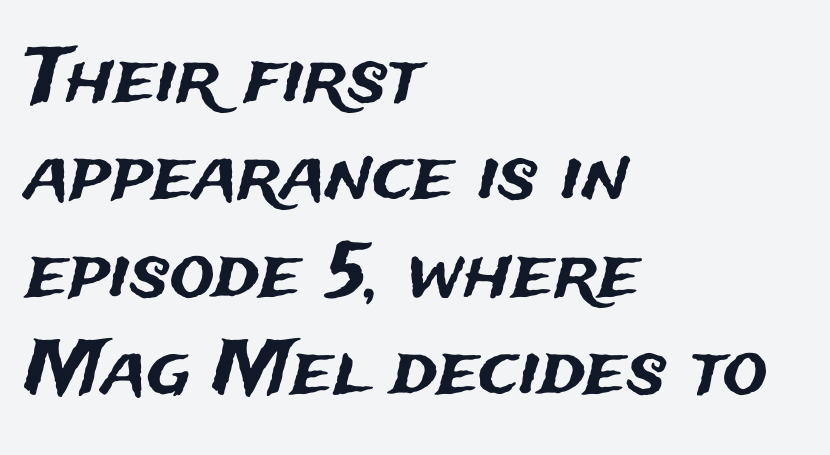
Q: Is the text italic (slanted)? A: Yes.
Q: Is the typeface a serif or a sans-serif typeface? A: Sans-serif.
Q: Is the text underlined? A: No.
Q: How is the paragraph aligned? A: Left-aligned.
Q: Is the spacing between letters normal or unusually wide? A: Normal.
Q: Is the spacing between lines tight, normal or loose? A: Normal.
Q: Width (condensed, normal, or wide)? A: Normal.
Q: Stroke contrast? A: Medium.
Q: x-height? A: Medium.
Q: Monospaced? A: No.
